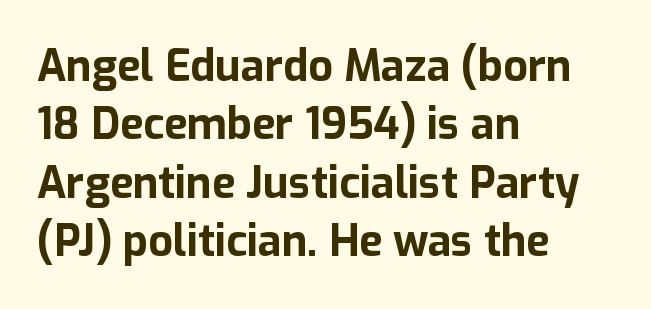
Q: Is the text bold? A: Yes.
Q: Is the text italic (slanted)? A: No, it is upright.
Q: Is the typeface a serif or a sans-serif typeface? A: Sans-serif.
Q: Is the text underlined? A: No.
Q: How is the paragraph aligned? A: Left-aligned.
Q: Is the spacing between letters normal or unusually wide? A: Normal.
Q: Is the spacing between lines tight, normal or loose? A: Normal.
Q: Width (condensed, normal, or wide)? A: Normal.
Q: Stroke contrast? A: Low.
Q: x-height? A: Medium.
Q: Monospaced? A: No.
